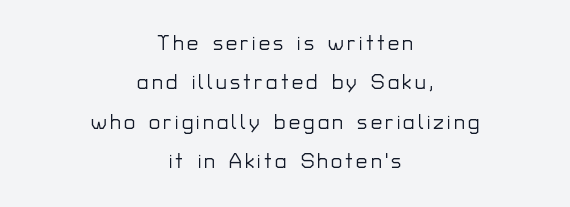
The image shows 20 px text type, upright; set centered, loose line spacing (1.97x), not underlined.
